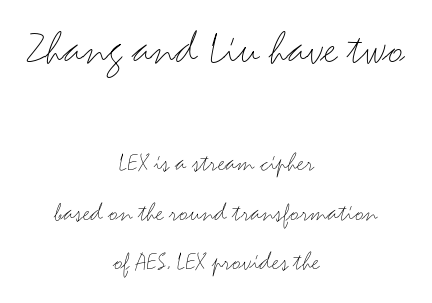
The more generous point size was reserved for the upper chunk. Which margin do the lines hug? Neither — every line sits in the middle. Note the varied advance widths — an 'i' is clearly narrower than an 'm'. Nobody drew a line under any word here. This reads as an unemphasized weight, regular at the heaviest.
